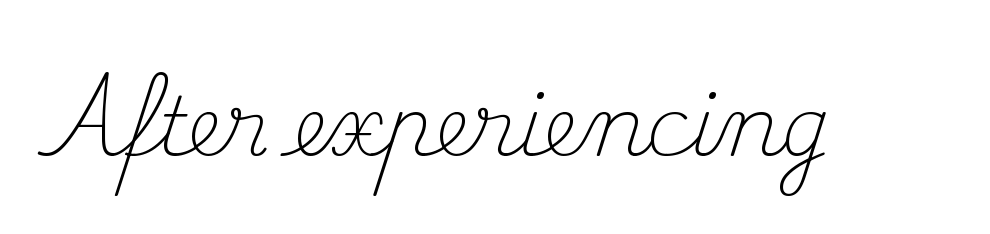
{"serif": "yes", "bold": "no", "weight": "light", "width": "normal", "stroke_contrast": "medium", "x_height": "small", "monospaced": "no", "underline": "no", "letter_spacing": "normal", "letter_spacing_em": 0.0, "glyph_px": 80}
